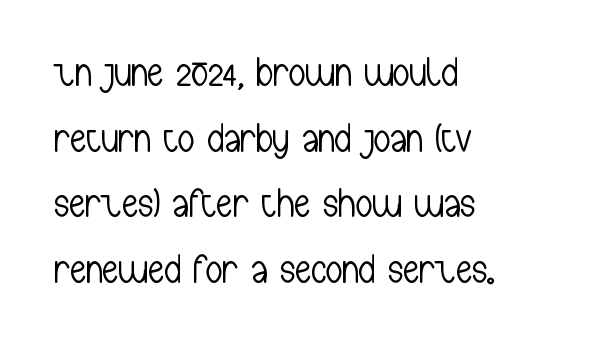
A classic flush-left, rag-right setting is used for this passage. You can tell it's not italic because the verticals are truly vertical. The type family on display is of the sans-serif kind. A normal amount of white space separates one row of letters from the next.
